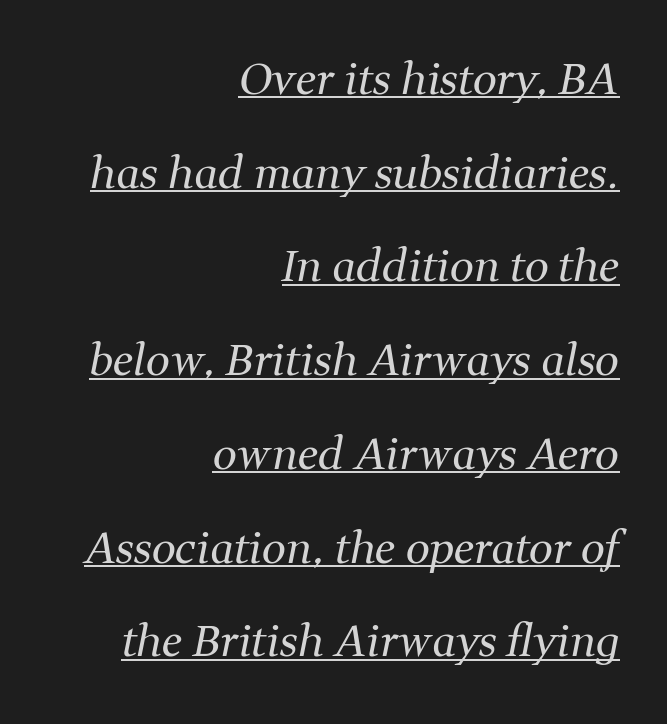
{"serif": "yes", "italic": "yes", "lean": "right", "slant_degrees": 11, "bold": "no", "weight": "regular", "width": "normal", "stroke_contrast": "medium", "x_height": "medium", "monospaced": "no", "underline": "yes", "align": "right", "line_spacing": "loose", "line_spacing_ratio": 2.18, "letter_spacing": "normal", "letter_spacing_em": 0.0, "glyph_px": 43}
